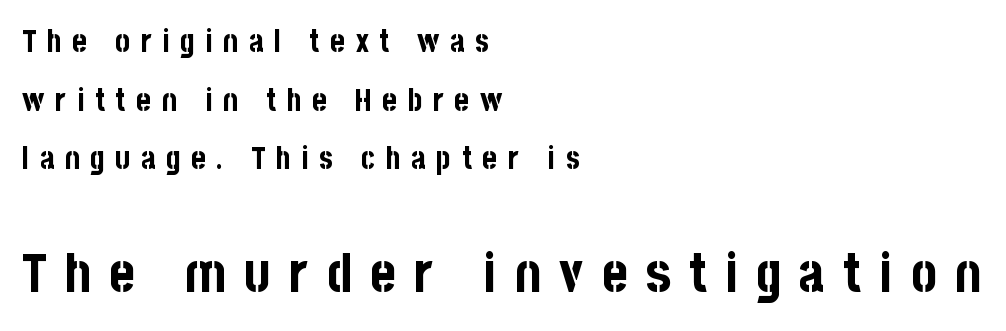
The image shows 54 px bold, condensed sans-serif type, upright; set left-aligned, line spacing 1.89x, unusually wide letter spacing (+0.34 em), not underlined; the second (bottom) block is 1.74x larger; low stroke contrast and a large x-height.
